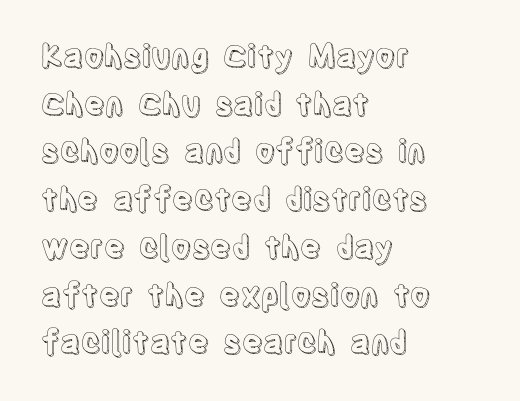
Look at the tracking — it's just the regular setting, nothing added. Style check: upright. A normal amount of white space separates one row of letters from the next. This sample has the flowing, uneven cadence of proportional lettering. The compositor pushed each line to the left boundary. Descender tails drop into unmarked territory.
